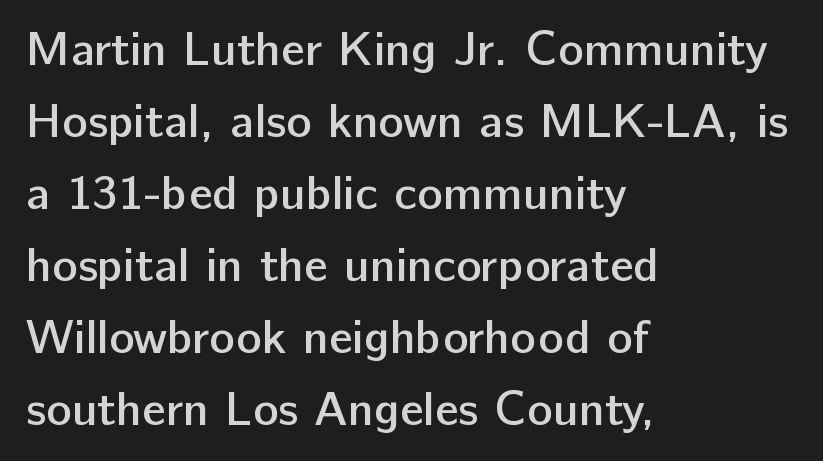
The image shows 48 px semibold sans-serif type, upright; set left-aligned, normal line spacing (1.5x), normal letter spacing, not underlined; low stroke contrast and a medium x-height.
